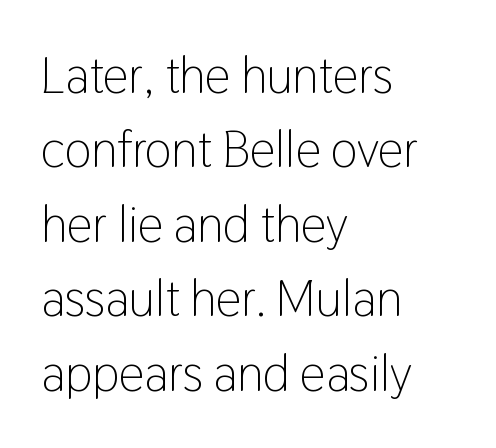
Q: Is the text bold? A: No.
Q: Is the text italic (slanted)? A: No, it is upright.
Q: Is the typeface a serif or a sans-serif typeface? A: Sans-serif.
Q: Is the text underlined? A: No.
Q: How is the paragraph aligned? A: Left-aligned.
Q: Is the spacing between letters normal or unusually wide? A: Normal.
Q: Is the spacing between lines tight, normal or loose? A: Normal.
Q: Width (condensed, normal, or wide)? A: Condensed.
Q: Stroke contrast? A: Low.
Q: x-height? A: Medium.
Q: Monospaced? A: No.
